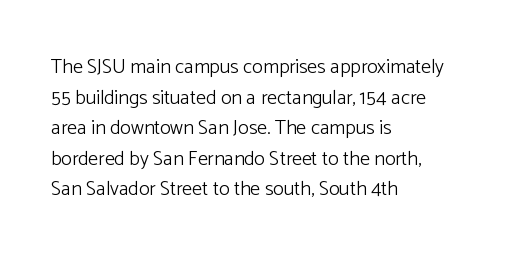
The image shows 20 px text type, upright; set left-aligned, normal line spacing (1.53x), normal letter spacing, not underlined.
